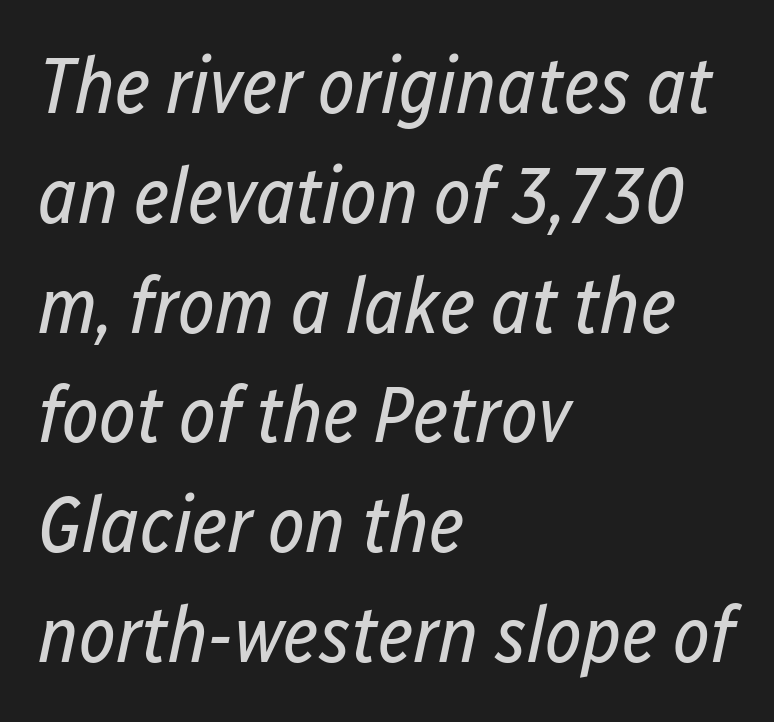
The image shows 79 px regular-weight, condensed type, italic (leaning right); set left-aligned, normal line spacing (1.39x), normal letter spacing, not underlined; low stroke contrast and a medium x-height.
